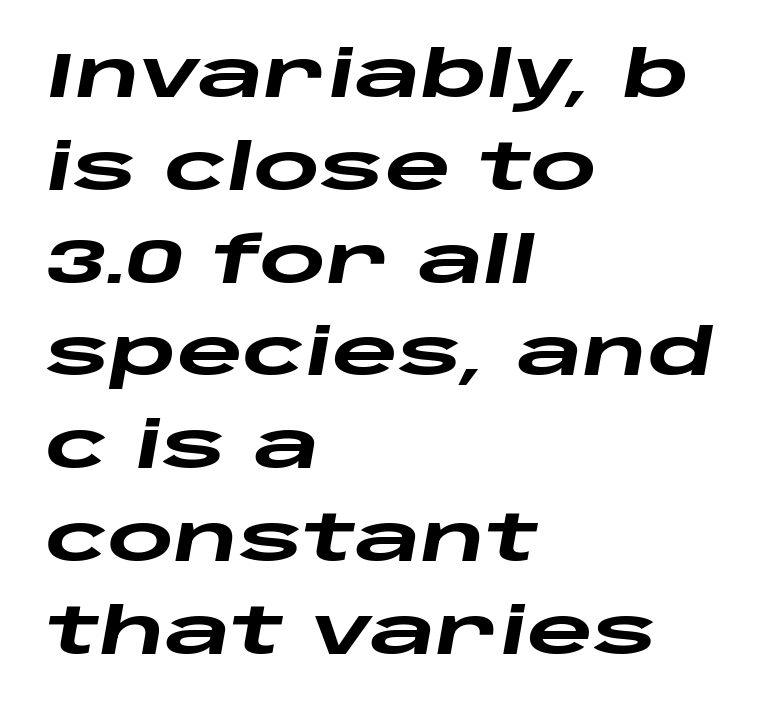
{"italic": "yes", "lean": "right", "slant_degrees": 10, "bold": "yes", "weight": "heavy", "width": "wide", "stroke_contrast": "low", "x_height": "large", "monospaced": "no", "underline": "no", "align": "left", "line_spacing": "normal", "line_spacing_ratio": 1.45, "letter_spacing": "normal", "letter_spacing_em": 0.0, "glyph_px": 64}
